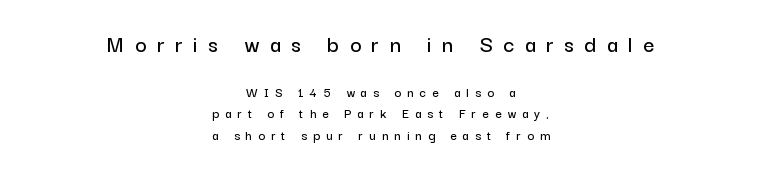
{"italic": "no", "underline": "no", "align": "center", "line_spacing": "normal", "line_spacing_ratio": 1.53, "letter_spacing": "wide", "letter_spacing_em": 0.44, "larger_block": "first", "size_ratio": 1.71, "glyph_px": 24}
